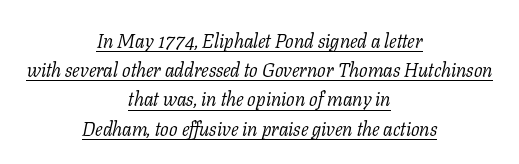
Q: Is the text bold? A: No.
Q: Is the text italic (slanted)? A: Yes, it leans right by about 11 degrees.
Q: Is the text underlined? A: Yes.
Q: How is the paragraph aligned? A: Centered.
Q: Is the spacing between letters normal or unusually wide? A: Normal.
Q: Is the spacing between lines tight, normal or loose? A: Normal.
